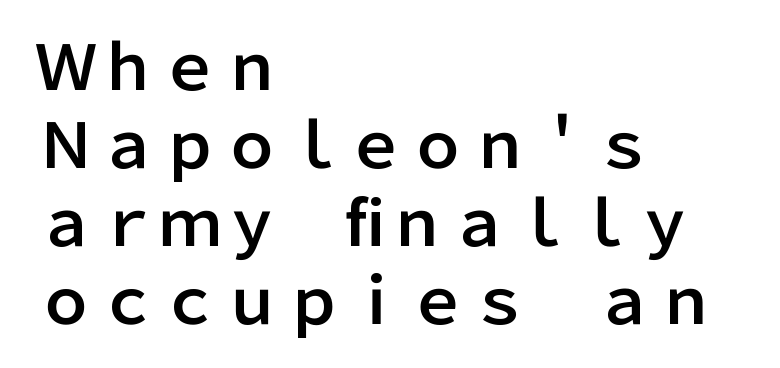
The image shows 62 px sans-serif type, upright; set left-aligned, normal line spacing (1.26x), normal letter spacing, not underlined; low stroke contrast and a medium x-height.
